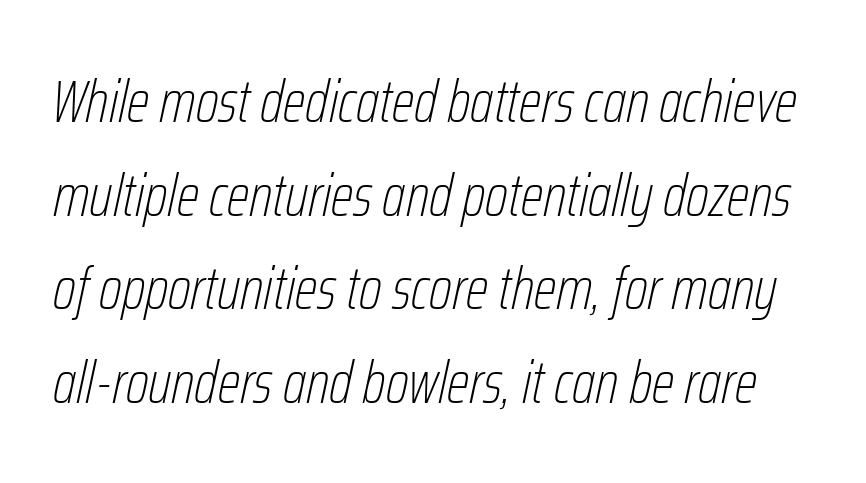
The image shows 60 px thin, condensed type, italic (leaning right); set normal line spacing (1.56x), normal letter spacing, not underlined; low stroke contrast and a medium x-height.
